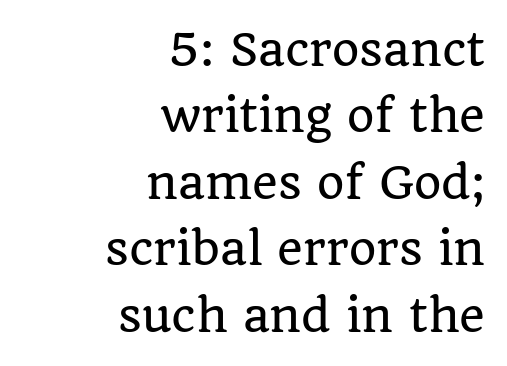
Unlike italic type, these characters show no tilt at all. The rendering uses natural spacing where letterforms have individual widths. Alignment: flush right. Compared with typical body copy, the letter spacing here is the same. If you measured baseline to baseline, you'd find a middling distance.
